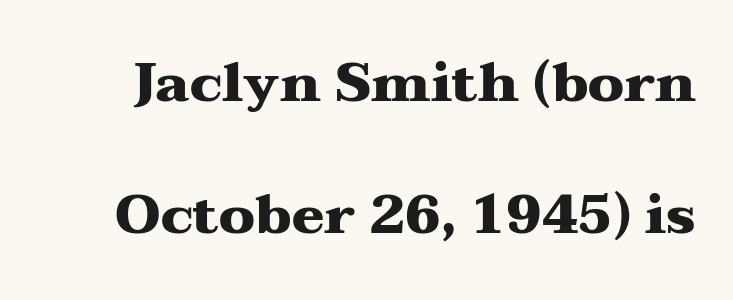
{"serif": "yes", "italic": "no", "bold": "yes", "weight": "heavy", "width": "wide", "stroke_contrast": "medium", "x_height": "medium", "monospaced": "no", "underline": "no", "line_spacing": "loose", "line_spacing_ratio": 2.45, "letter_spacing": "normal", "letter_spacing_em": 0.0, "glyph_px": 54}
